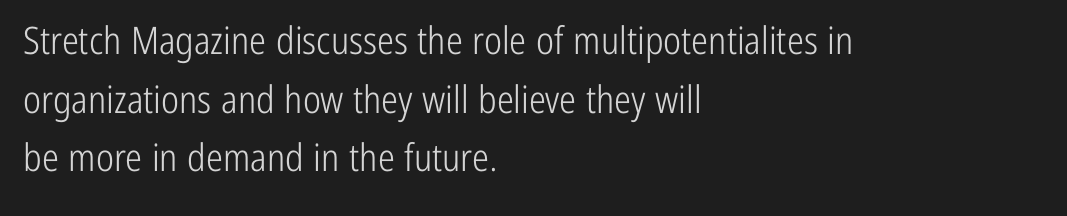
{"serif": "no", "italic": "no", "bold": "no", "weight": "light", "width": "condensed", "stroke_contrast": "low", "x_height": "medium", "monospaced": "no", "underline": "no", "align": "left", "line_spacing": "normal", "line_spacing_ratio": 1.54, "letter_spacing": "normal", "letter_spacing_em": 0.0, "glyph_px": 38}
